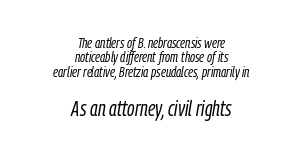
The image shows 22 px text type, italic (leaning right); set centered, tight line spacing (0.96x), normal letter spacing, not underlined; the second (bottom) block is 1.47x larger.
